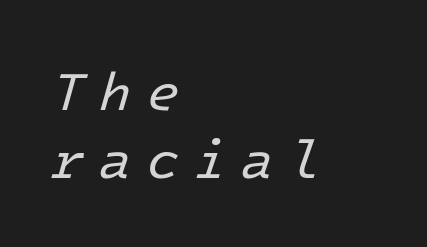
Reading down the column, the eye jumps a familiar distance to each next line. No chunkiness to these letters — they're not bold. No word sits above an underline. The setting favours the left margin, as ordinary paragraphs usually do.
